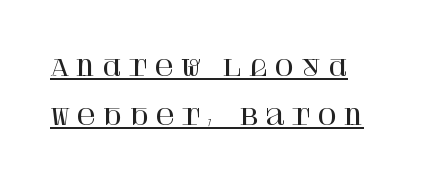
Q: Is the text italic (slanted)? A: No, it is upright.
Q: Is the text underlined? A: Yes.
Q: How is the paragraph aligned? A: Left-aligned.
Q: Is the spacing between letters normal or unusually wide? A: Unusually wide.
Q: Is the spacing between lines tight, normal or loose? A: Loose.
